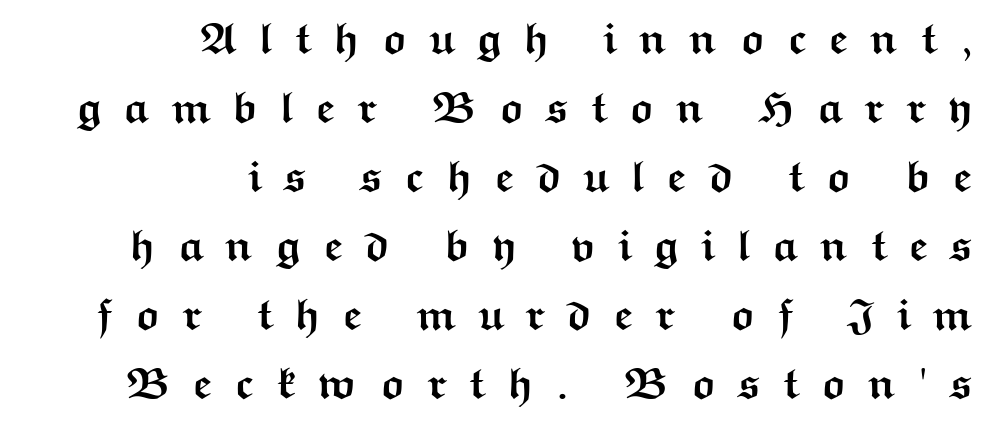
How are the letters spaced? Widely, with obvious added tracking. Baseline-to-baseline distance is the conventional proportion of letter height. Bold? Absolutely — the strokes are thick and heavy. The paragraph shown leans on its right margin. The designer went with a sans here, leaving each stem footless.
